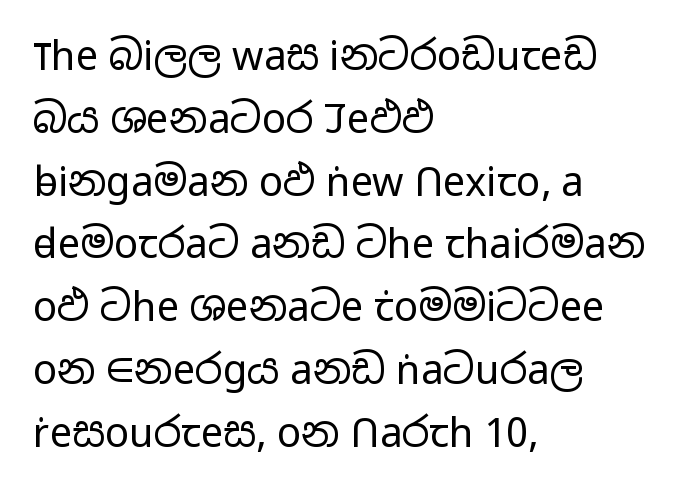
Q: Is the text bold? A: No.
Q: Is the text italic (slanted)? A: No, it is upright.
Q: Is the typeface a serif or a sans-serif typeface? A: Sans-serif.
Q: Is the text underlined? A: No.
Q: How is the paragraph aligned? A: Left-aligned.
Q: Is the spacing between letters normal or unusually wide? A: Normal.
Q: Is the spacing between lines tight, normal or loose? A: Normal.
Q: Width (condensed, normal, or wide)? A: Wide.
Q: Stroke contrast? A: Low.
Q: x-height? A: Medium.
Q: Monospaced? A: No.
